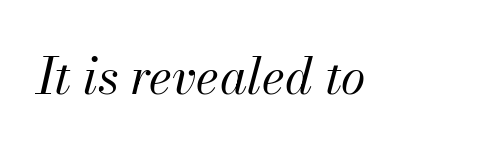
The image shows 50 px regular-weight type, italic (leaning right); set normal letter spacing, not underlined; medium stroke contrast and a small x-height.
